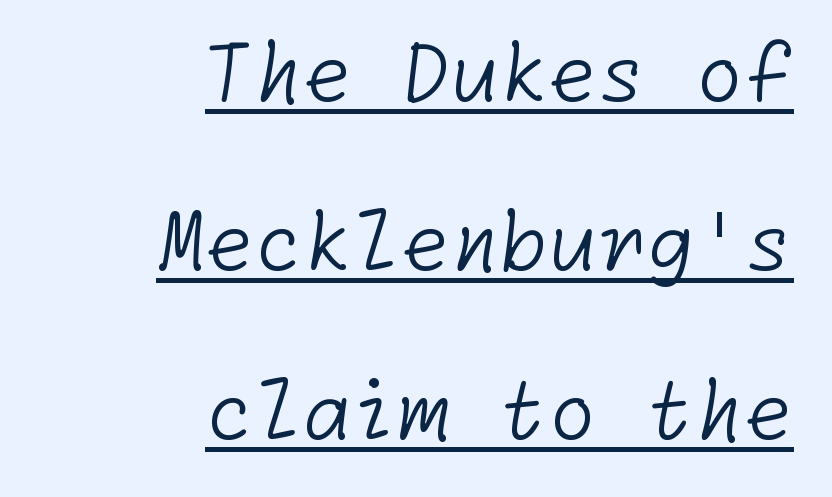
Q: Is the text bold? A: No.
Q: Is the typeface a serif or a sans-serif typeface? A: Sans-serif.
Q: Is the text underlined? A: Yes.
Q: How is the paragraph aligned? A: Right-aligned.
Q: Is the spacing between letters normal or unusually wide? A: Normal.
Q: Is the spacing between lines tight, normal or loose? A: Loose.
Q: Width (condensed, normal, or wide)? A: Normal.
Q: Stroke contrast? A: Low.
Q: x-height? A: Medium.
